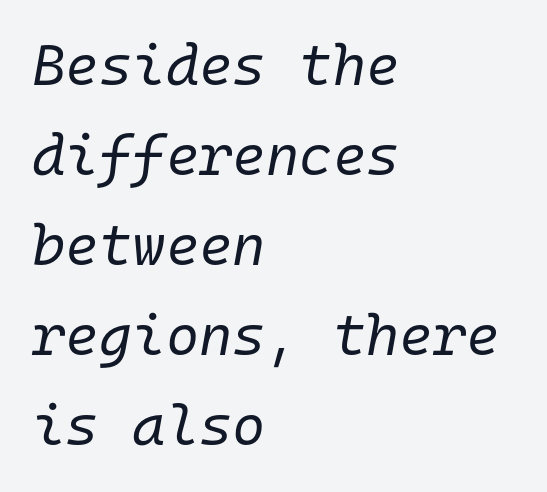
The image shows 57 px regular-weight type, italic (leaning right), monospaced; set left-aligned, normal line spacing (1.58x), normal letter spacing, not underlined; low stroke contrast and a medium x-height.
